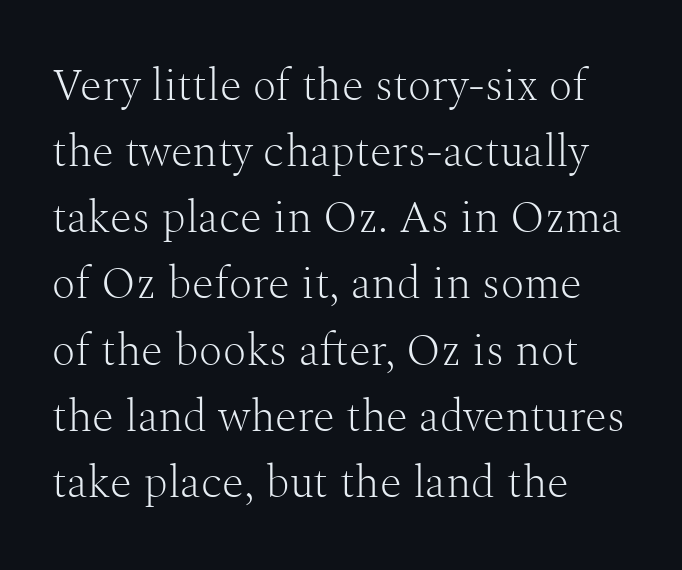
{"serif": "yes", "italic": "no", "bold": "no", "weight": "light", "width": "normal", "stroke_contrast": "medium", "x_height": "medium", "monospaced": "no", "underline": "no", "align": "left", "line_spacing": "normal", "line_spacing_ratio": 1.47, "letter_spacing": "normal", "letter_spacing_em": 0.0, "glyph_px": 45}
